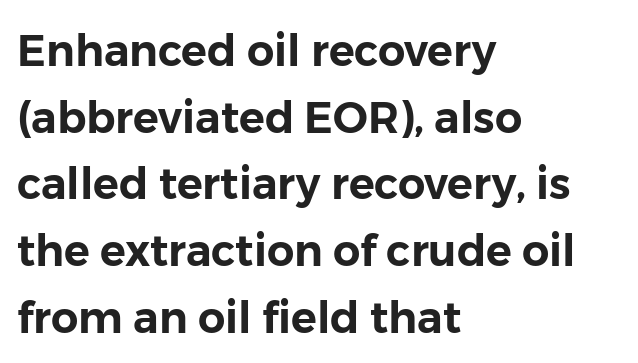
The image shows 43 px sans-serif type, upright; set left-aligned, normal line spacing (1.55x), normal letter spacing, not underlined; low stroke contrast and a medium x-height.
